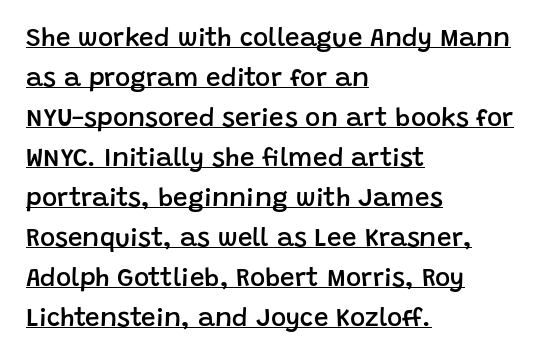
{"italic": "no", "bold": "semi", "underline": "yes", "align": "left", "line_spacing": "normal", "line_spacing_ratio": 1.54, "letter_spacing": "normal", "letter_spacing_em": 0.0, "glyph_px": 26}
